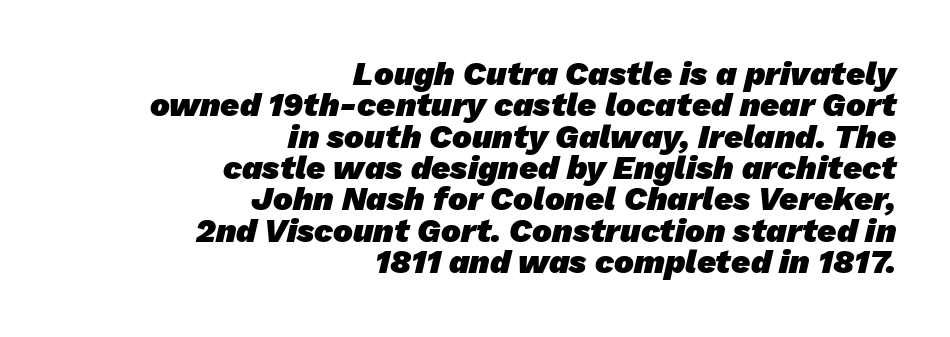
Q: Is the text bold? A: Yes.
Q: Is the typeface a serif or a sans-serif typeface? A: Sans-serif.
Q: Is the text underlined? A: No.
Q: How is the paragraph aligned? A: Right-aligned.
Q: Is the spacing between letters normal or unusually wide? A: Normal.
Q: Is the spacing between lines tight, normal or loose? A: Tight.
Q: Width (condensed, normal, or wide)? A: Normal.
Q: Stroke contrast? A: Low.
Q: x-height? A: Medium.
Q: Monospaced? A: No.
